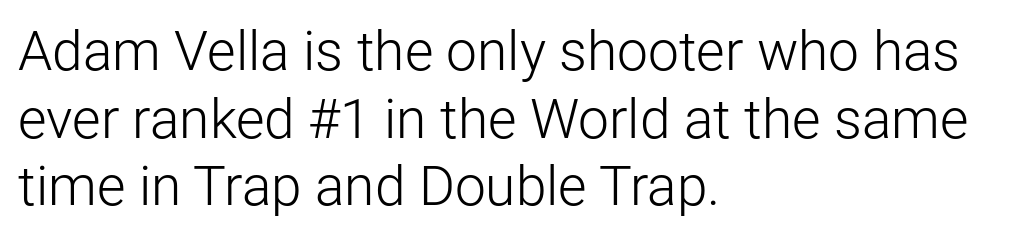
Q: Is the text bold? A: No.
Q: Is the text italic (slanted)? A: No, it is upright.
Q: Is the typeface a serif or a sans-serif typeface? A: Sans-serif.
Q: Is the text underlined? A: No.
Q: How is the paragraph aligned? A: Left-aligned.
Q: Is the spacing between letters normal or unusually wide? A: Normal.
Q: Width (condensed, normal, or wide)? A: Normal.
Q: Stroke contrast? A: Low.
Q: x-height? A: Medium.
Q: Monospaced? A: No.
